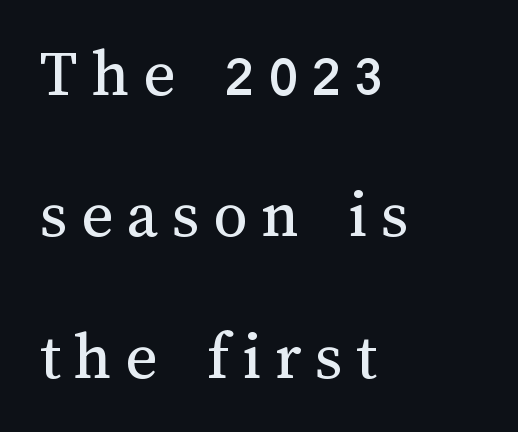
{"italic": "no", "bold": "no", "weight": "regular", "width": "normal", "stroke_contrast": "medium", "x_height": "medium", "monospaced": "no", "underline": "no", "align": "left", "line_spacing": "loose", "line_spacing_ratio": 2.08, "letter_spacing": "wide", "letter_spacing_em": 0.2, "glyph_px": 68}
